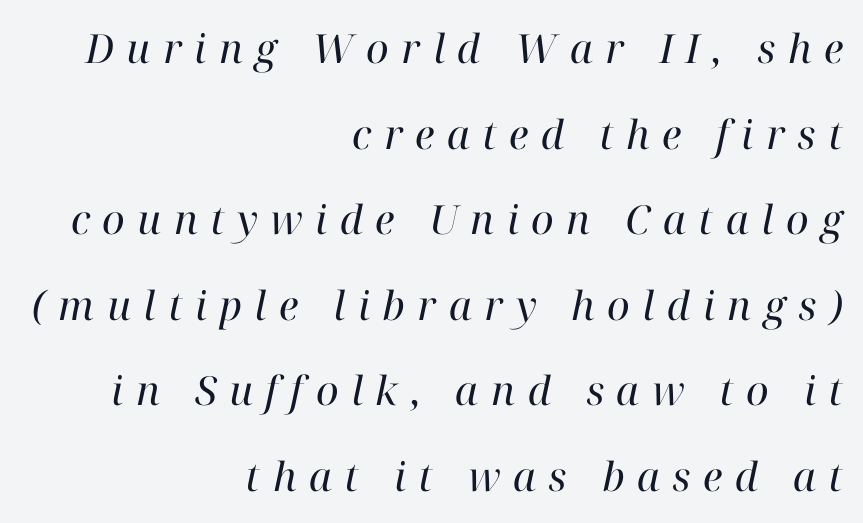
{"serif": "yes", "italic": "yes", "lean": "right", "slant_degrees": 12, "bold": "no", "weight": "regular", "width": "normal", "stroke_contrast": "high", "x_height": "medium", "monospaced": "no", "underline": "no", "align": "right", "line_spacing": "loose", "line_spacing_ratio": 2.14, "letter_spacing": "wide", "letter_spacing_em": 0.31, "glyph_px": 40}
